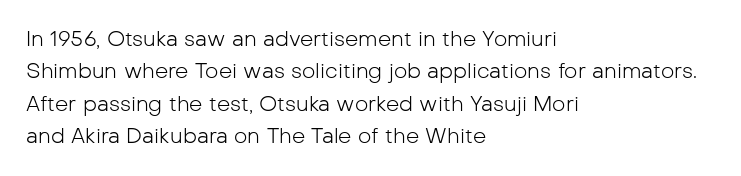
Words float on clear page, feet unadorned. Letters have the restrained weight of plain body copy at most. Horizontal alignment here is leftward, the default for most running prose. Whoever set this chose a conventional vertical rhythm. This sample uses an upright cut, with every glyph sitting square on the baseline.
